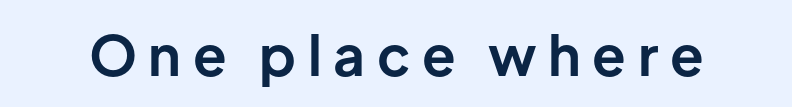
Q: Is the text bold? A: Yes.
Q: Is the text italic (slanted)? A: No, it is upright.
Q: Is the typeface a serif or a sans-serif typeface? A: Sans-serif.
Q: Is the text underlined? A: No.
Q: Is the spacing between letters normal or unusually wide? A: Unusually wide.
Q: Width (condensed, normal, or wide)? A: Normal.
Q: Stroke contrast? A: Low.
Q: x-height? A: Medium.
Q: Monospaced? A: No.
